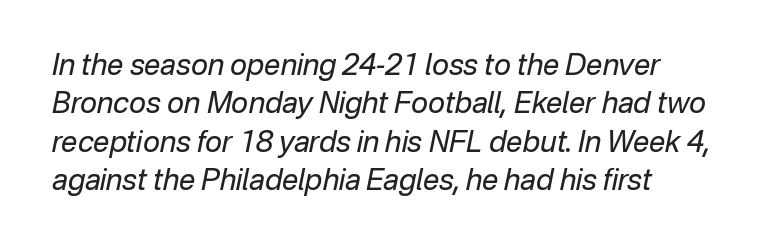
Q: Is the text bold? A: No.
Q: Is the text italic (slanted)? A: Yes, it leans right by about 12 degrees.
Q: Is the text underlined? A: No.
Q: Is the spacing between letters normal or unusually wide? A: Normal.
Q: Is the spacing between lines tight, normal or loose? A: Normal.
Q: Width (condensed, normal, or wide)? A: Normal.
Q: Stroke contrast? A: Low.
Q: x-height? A: Medium.
Q: Monospaced? A: No.
